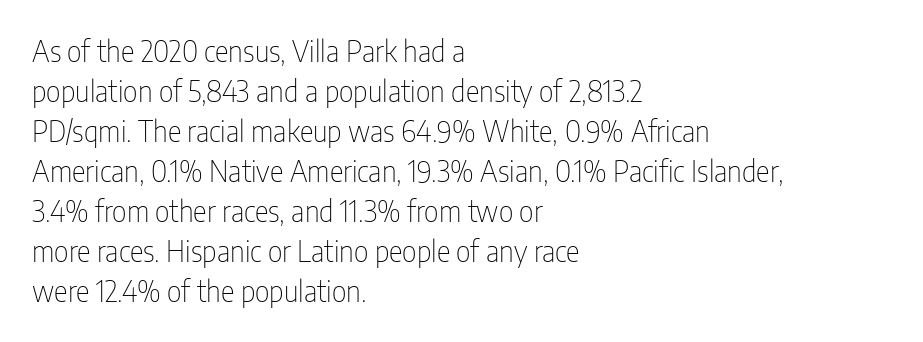
Stems and bowls with no extra thickness — not bold. If you drew a line through each stem, it would be perfectly vertical. Clear beneath every line of the passage. Characters follow at the spacing the type designer built in.
